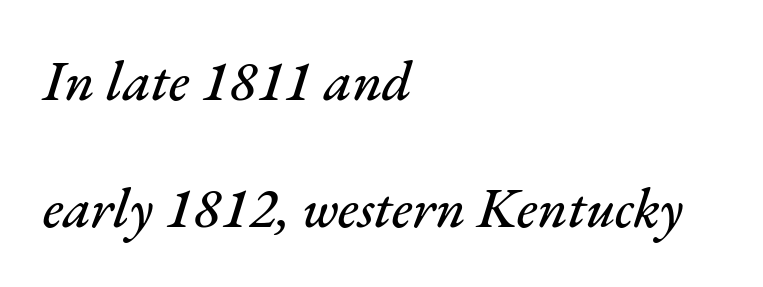
A typesetter would mark this as italic. Letters rest on an invisible, unmarked baseline. Note the varied advance widths — an 'i' is clearly narrower than an 'm'. Caption: multi-line text, flush left, ragged right. Leading: increased. Does extra space separate the letters? No, they use regular spacing.
